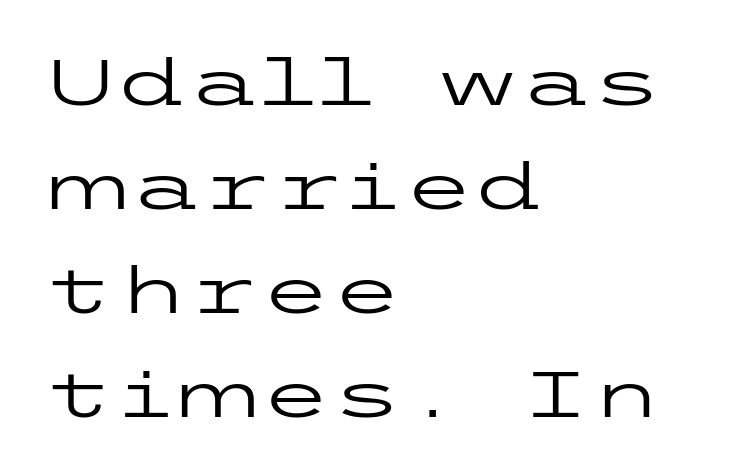
The image shows 65 px regular-weight, wide sans-serif type, upright; set left-aligned, normal line spacing (1.6x), normal letter spacing, not underlined; low stroke contrast and a medium x-height.
